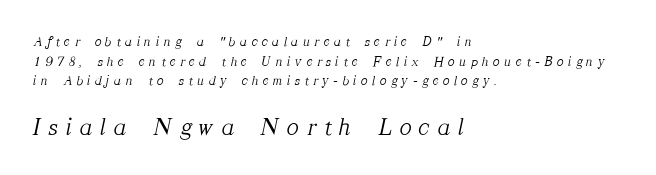
{"italic": "yes", "lean": "right", "slant_degrees": 12, "bold": "no", "underline": "no", "align": "left", "line_spacing": "normal", "line_spacing_ratio": 1.41, "letter_spacing": "wide", "letter_spacing_em": 0.33, "larger_block": "second", "size_ratio": 1.79, "glyph_px": 25}
